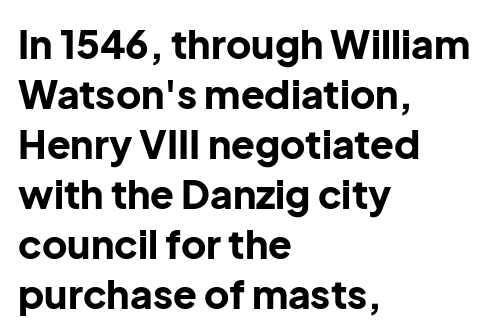
Typesetter's note: full bold, strokes at maximum text heaviness. Characters follow at the spacing the type designer built in. No feet cap the strokes, marking this as sans-serif type. Is this a fixed-width face? No — the glyphs have proportional, varying widths. The axis of the letterforms is exactly vertical.
